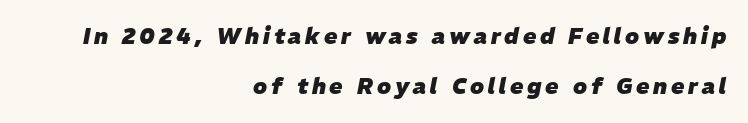
The image shows 22 px bold type, italic (leaning right); set right-aligned, loose line spacing (2.28x), not underlined.
